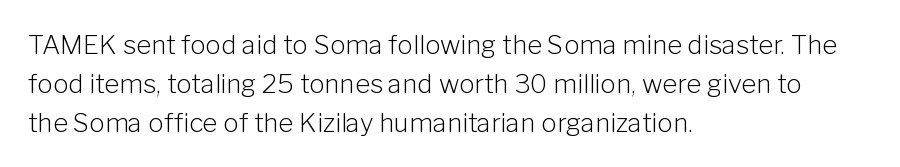
The image shows 26 px text type, upright; set left-aligned, normal line spacing (1.5x), normal letter spacing, not underlined.
